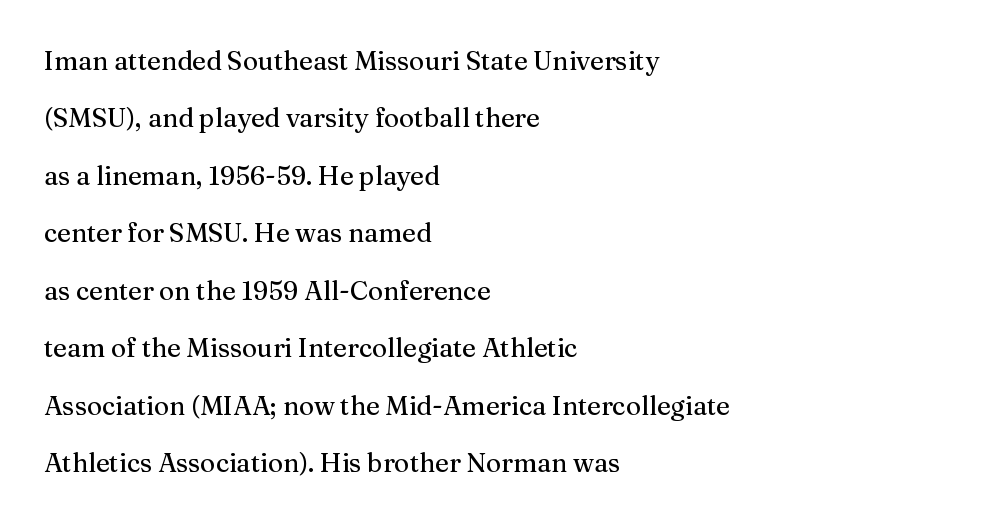
Q: Is the text italic (slanted)? A: No, it is upright.
Q: Is the text underlined? A: No.
Q: How is the paragraph aligned? A: Left-aligned.
Q: Is the spacing between letters normal or unusually wide? A: Normal.
Q: Is the spacing between lines tight, normal or loose? A: Loose.
